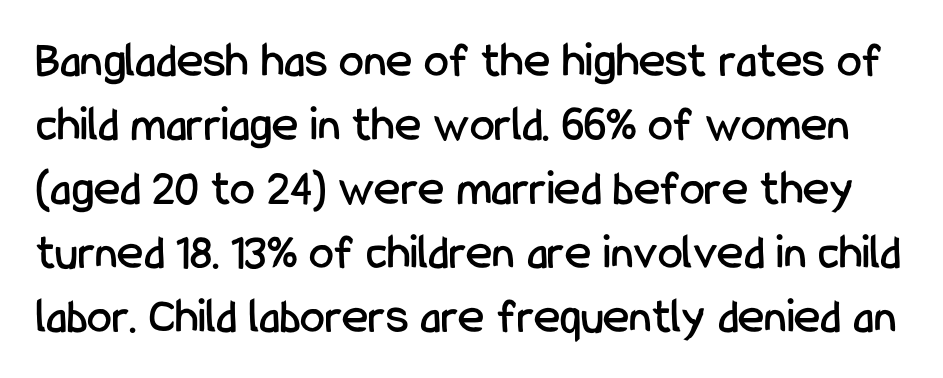
Q: Is the text italic (slanted)? A: No, it is upright.
Q: Is the typeface a serif or a sans-serif typeface? A: Sans-serif.
Q: Is the text underlined? A: No.
Q: Is the spacing between letters normal or unusually wide? A: Normal.
Q: Is the spacing between lines tight, normal or loose? A: Normal.
Q: Width (condensed, normal, or wide)? A: Condensed.
Q: Stroke contrast? A: Low.
Q: x-height? A: Medium.
Q: Monospaced? A: No.
